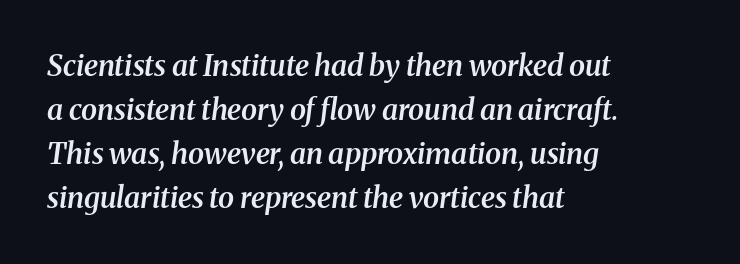
{"serif": "yes", "italic": "yes", "lean": "right", "slant_degrees": 8, "bold": "semi", "weight": "semibold", "width": "normal", "stroke_contrast": "medium", "x_height": "medium", "monospaced": "no", "underline": "no", "align": "left", "line_spacing": "normal", "line_spacing_ratio": 1.52, "letter_spacing": "normal", "letter_spacing_em": 0.0, "glyph_px": 29}
